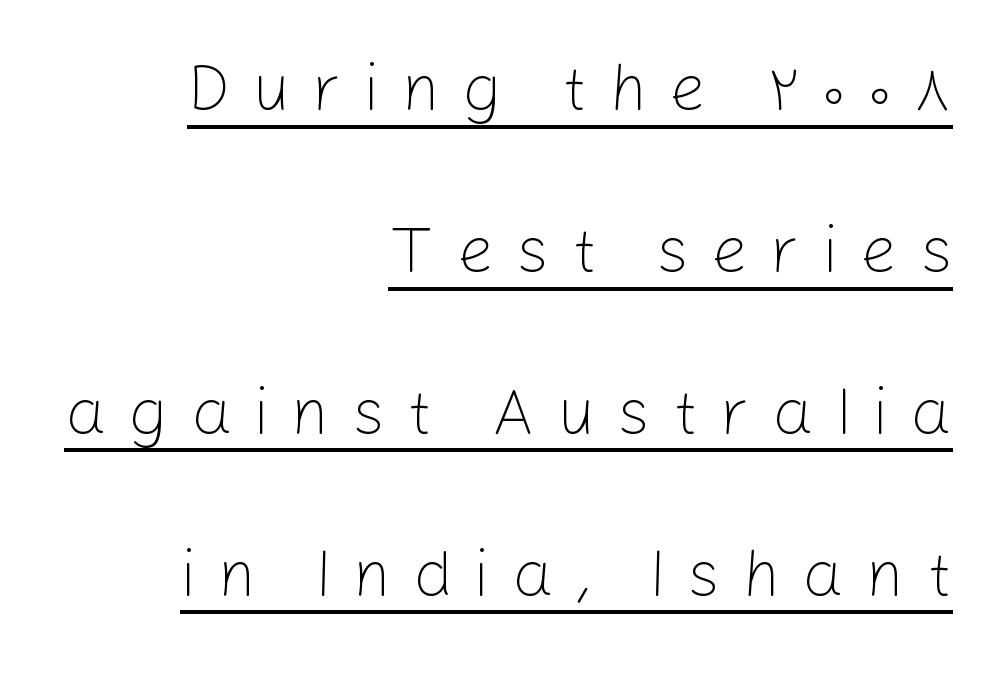
The sample's only ornament is a line tracing under the words. Stems here are at most as thick as an everyday book face. Compared with a flush-left layout, this one pins lines to the opposite, right side. The glyphs in this specimen are sans serif. Do the characters align in a grid? No, the font is proportional. Every character sits straight up, as roman type does.
